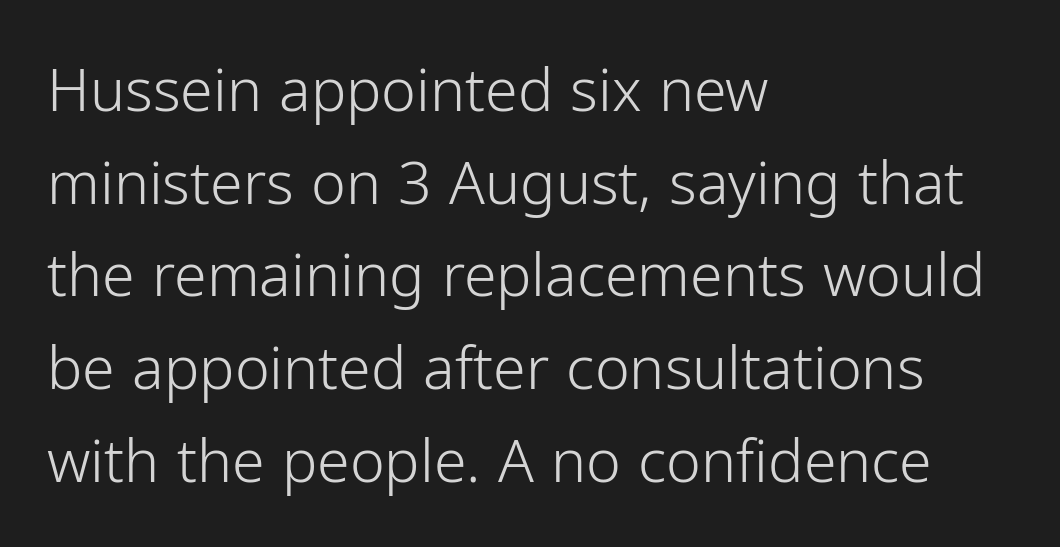
This rendering leaves character spacing at its baseline value. Honestly, there is no underline to notice here at all. Bold? No — there's no thickening of the strokes. Look at the bottom of the vertical strokes: they stop flat, with no serifs.
